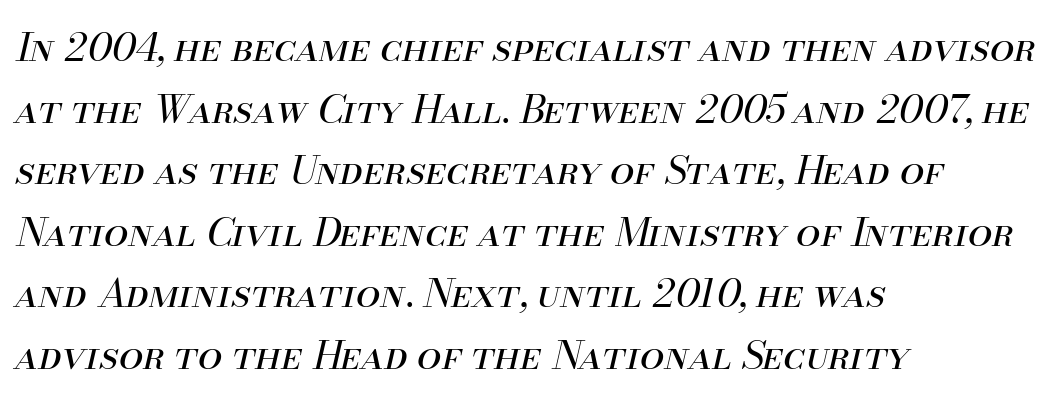
The image shows 39 px regular-weight type, italic (leaning right); set left-aligned, normal line spacing (1.58x), normal letter spacing, not underlined; medium stroke contrast and a small x-height.
